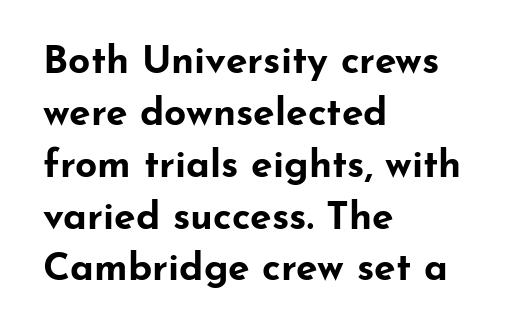
The image shows 39 px bold, wide sans-serif type, upright; set left-aligned, normal line spacing (1.33x), normal letter spacing, not underlined; low stroke contrast and a small x-height.
